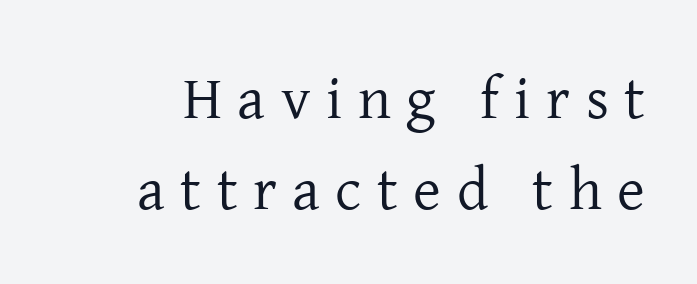
Q: Is the text bold? A: No.
Q: Is the text italic (slanted)? A: No, it is upright.
Q: Is the typeface a serif or a sans-serif typeface? A: Serif.
Q: Is the text underlined? A: No.
Q: Is the spacing between letters normal or unusually wide? A: Unusually wide.
Q: Is the spacing between lines tight, normal or loose? A: Normal.
Q: Width (condensed, normal, or wide)? A: Normal.
Q: Stroke contrast? A: Low.
Q: x-height? A: Medium.
Q: Monospaced? A: No.
